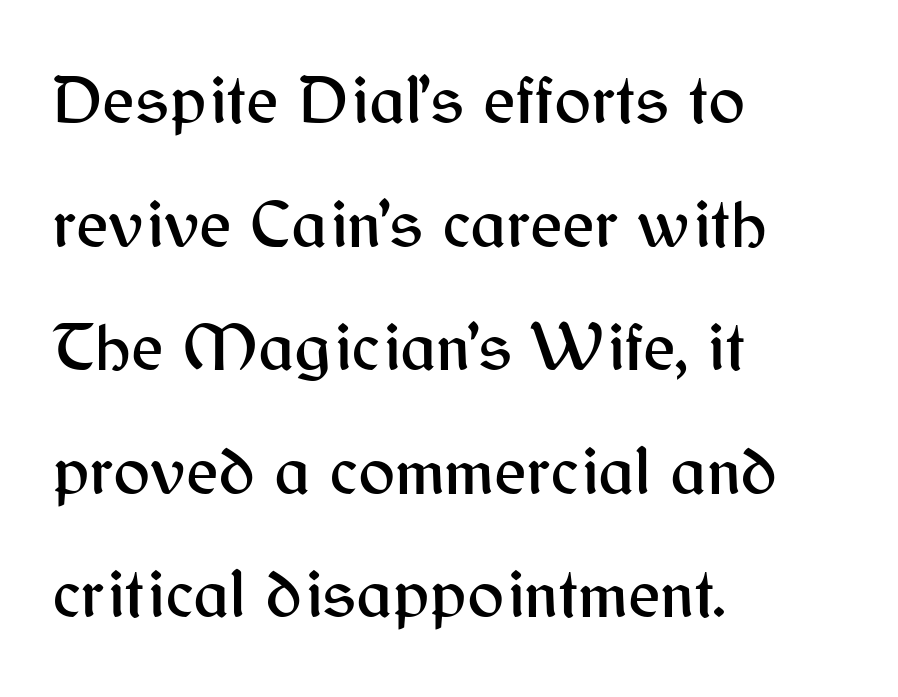
{"serif": "no", "italic": "no", "width": "normal", "stroke_contrast": "medium", "x_height": "medium", "monospaced": "no", "underline": "no", "align": "left", "line_spacing_ratio": 1.79, "letter_spacing": "normal", "letter_spacing_em": 0.0, "glyph_px": 69}
